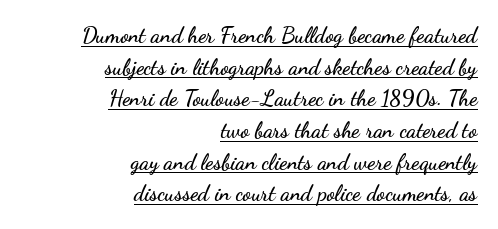
Decoration check: the copy is underlined. Compared with a flush-left layout, this one pins lines to the opposite, right side. Default kerning and tracking; the words read as compact shapes. A typesetter would call this leading conventional body-copy spacing.
